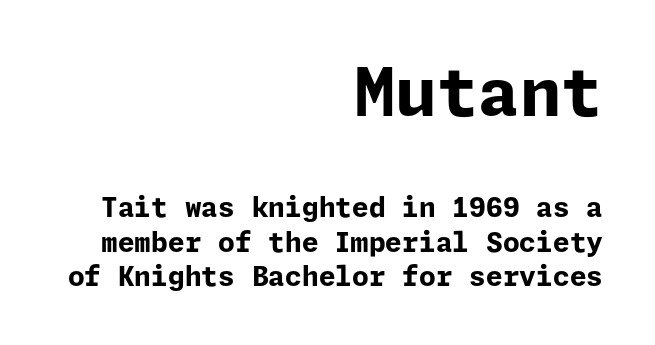
Q: Is the text bold? A: Yes.
Q: Is the text italic (slanted)? A: No, it is upright.
Q: Is the typeface a serif or a sans-serif typeface? A: Sans-serif.
Q: Is the text underlined? A: No.
Q: How is the paragraph aligned? A: Right-aligned.
Q: Is the spacing between letters normal or unusually wide? A: Normal.
Q: Is the spacing between lines tight, normal or loose? A: Normal.
Q: Which block of text is set in a larger size, the first (top) or the second (bottom)? A: The first (top) one.
Q: Width (condensed, normal, or wide)? A: Normal.
Q: Stroke contrast? A: Low.
Q: x-height? A: Medium.
